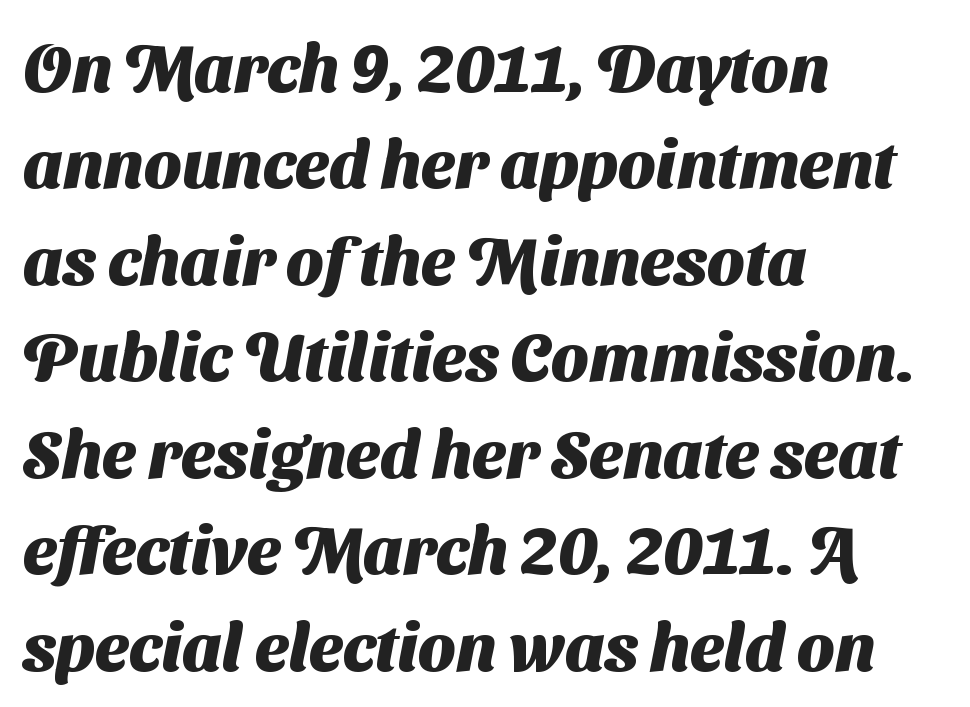
The image shows 67 px heavy sans-serif type; set left-aligned, normal line spacing (1.44x), normal letter spacing, not underlined; medium stroke contrast and a medium x-height.
